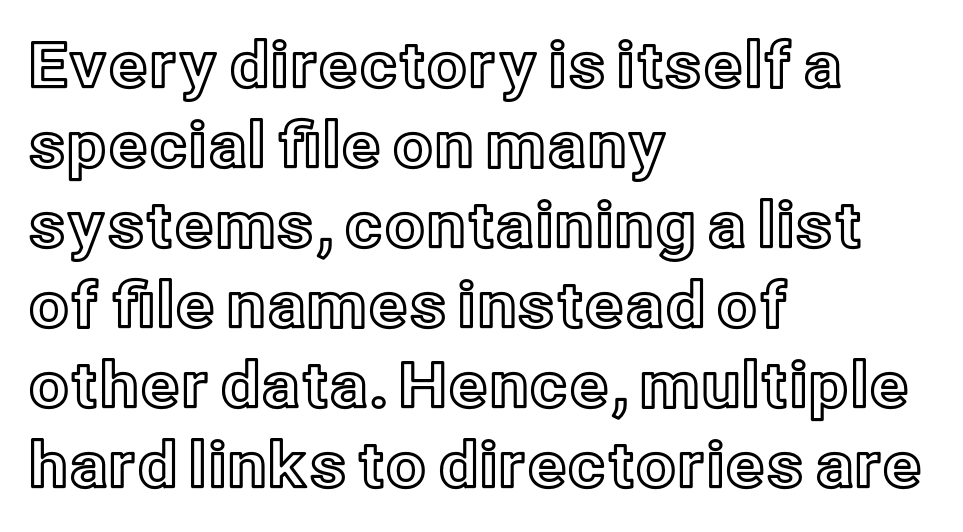
The image shows 63 px text type, upright; set left-aligned, normal line spacing (1.27x), normal letter spacing, not underlined; a medium x-height.
